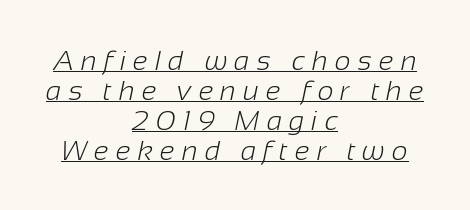
Q: Is the text bold? A: No.
Q: Is the typeface a serif or a sans-serif typeface? A: Sans-serif.
Q: Is the text underlined? A: Yes.
Q: How is the paragraph aligned? A: Centered.
Q: Is the spacing between letters normal or unusually wide? A: Unusually wide.
Q: Is the spacing between lines tight, normal or loose? A: Tight.
Q: Width (condensed, normal, or wide)? A: Normal.
Q: Stroke contrast? A: Low.
Q: x-height? A: Medium.
Q: Monospaced? A: No.
